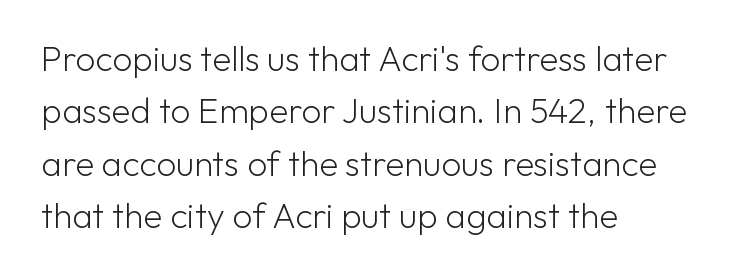
{"serif": "no", "italic": "no", "bold": "no", "weight": "light", "width": "normal", "stroke_contrast": "low", "x_height": "medium", "monospaced": "no", "underline": "no", "align": "left", "line_spacing": "normal", "line_spacing_ratio": 1.5, "letter_spacing": "normal", "letter_spacing_em": 0.0, "glyph_px": 35}
